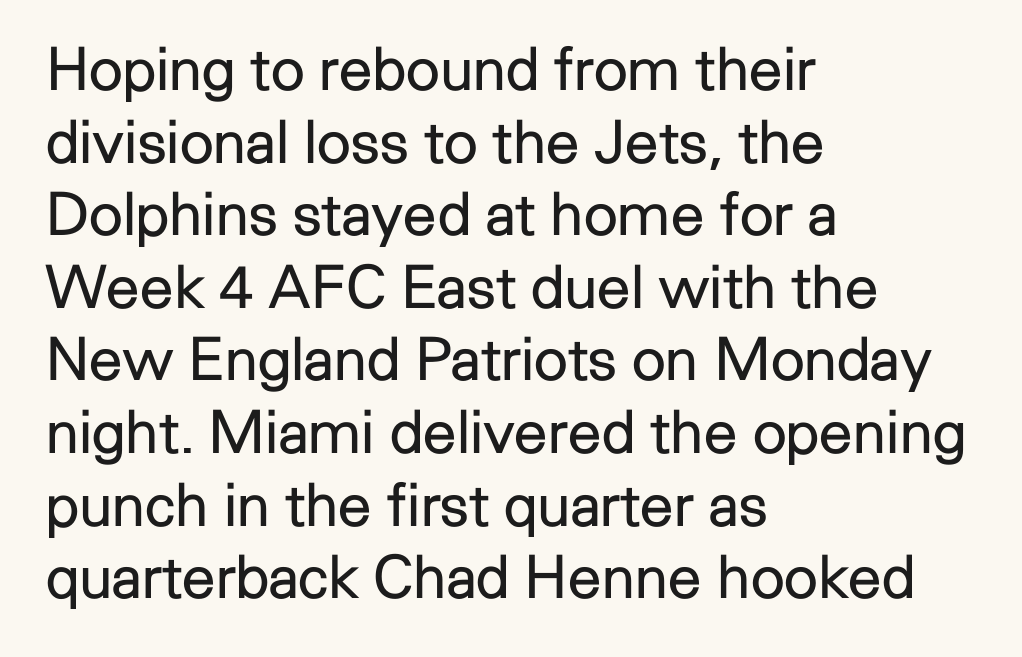
Q: Is the text bold? A: No.
Q: Is the text italic (slanted)? A: No, it is upright.
Q: Is the typeface a serif or a sans-serif typeface? A: Sans-serif.
Q: Is the text underlined? A: No.
Q: How is the paragraph aligned? A: Left-aligned.
Q: Is the spacing between letters normal or unusually wide? A: Normal.
Q: Width (condensed, normal, or wide)? A: Normal.
Q: Stroke contrast? A: Low.
Q: x-height? A: Medium.
Q: Monospaced? A: No.
